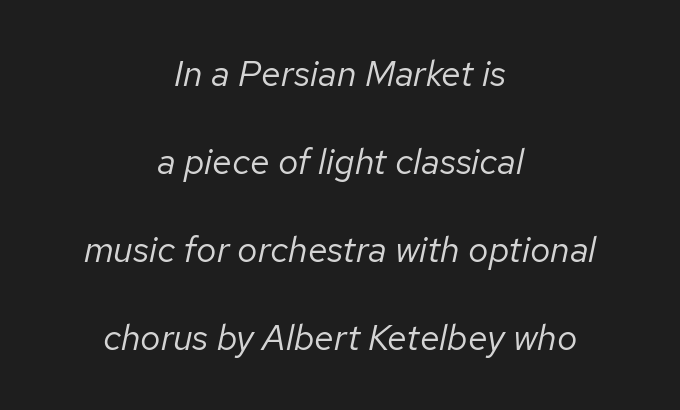
The paragraph shown floats in the horizontal middle. Look at the tracking — it's just the regular setting, nothing added. The letters advance in unequal steps, a hallmark of proportional type. How would I describe the line gaps? Wide and relaxed. Slant detected: the letters are inclined.
